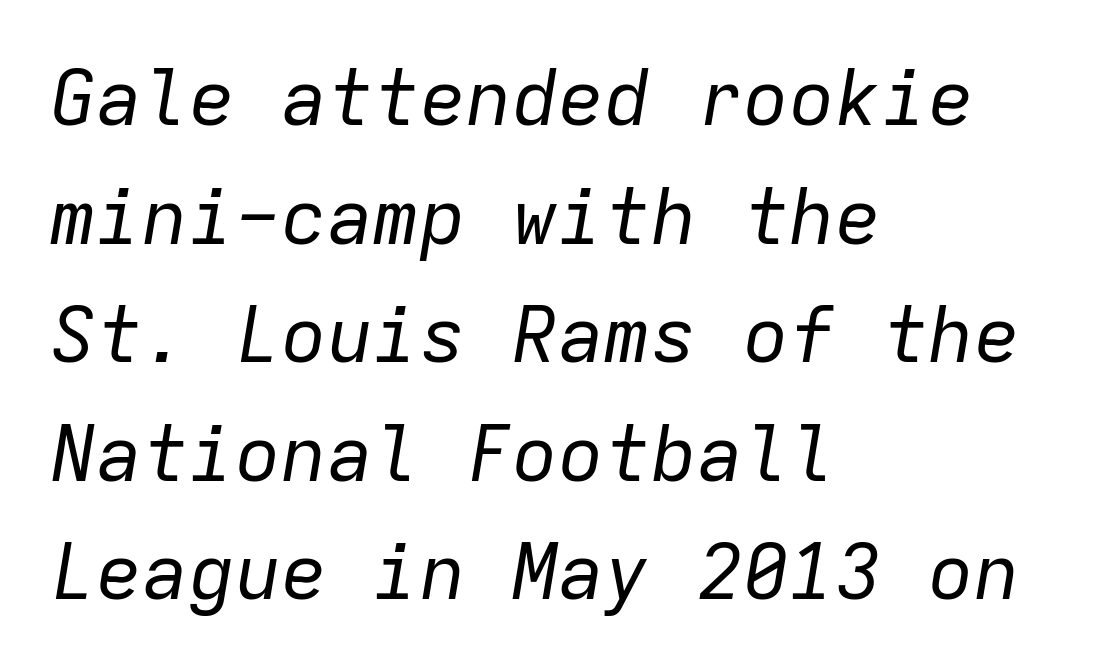
These lines are rendered in a fixed-pitch font. The text carries the slant typical of an italic or oblique font. No letter is thick-stroked: the sample isn't bold. This sample uses plain, unmodified letter spacing. Teacher's note: observe the even left margin — that is flush-left alignment.
